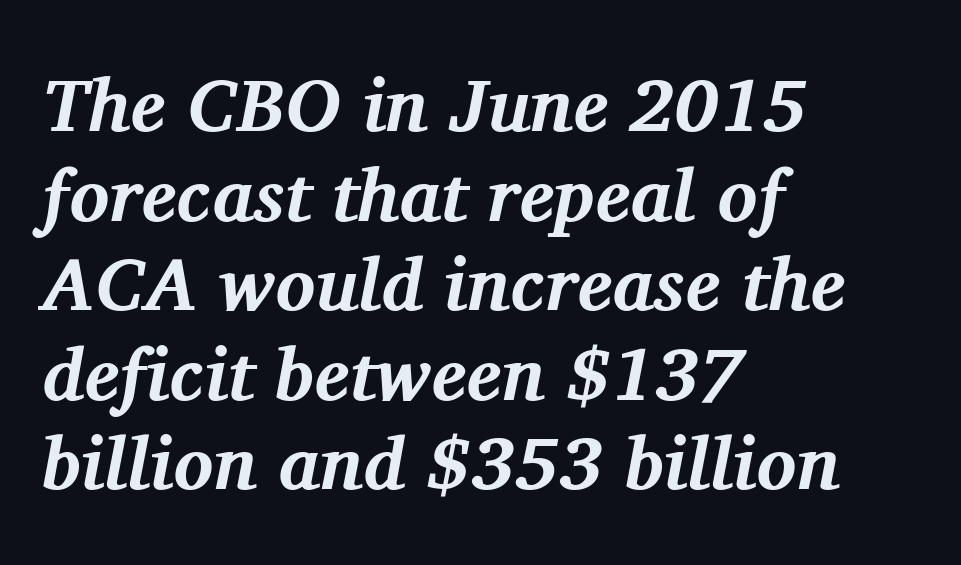
Words float on clear page, feet unadorned. The face used here is proportionally spaced, like ordinary book or web type. There's an unmistakable incline to the writing here. On the weight axis this lands at bold, roughly 700. The rag falls on the right side of this text block. Between one letter and the next there's only the usual sliver of space.
